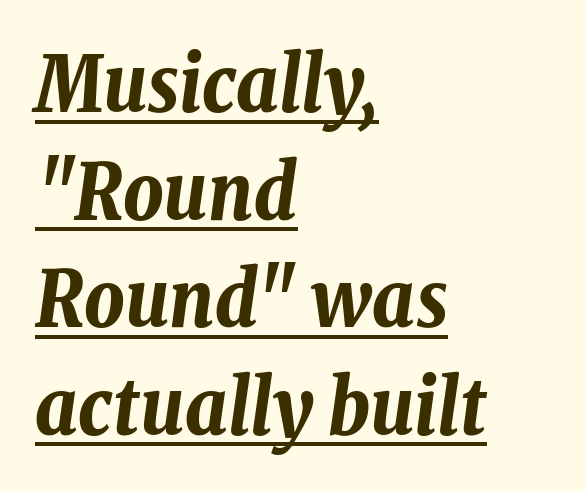
Reading down the column, the eye jumps a familiar distance to each next line. You could call the tracking neutral — neither tight nor loose. The passage shown is underscored from start to finish. The typesetter chose a ragged-right arrangement here. The glyphs look as if they've been sheared to an angle. The face used here is proportionally spaced, like ordinary book or web type.
